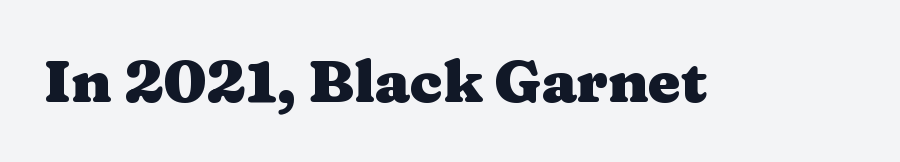
Q: Is the text bold? A: Yes.
Q: Is the text italic (slanted)? A: No, it is upright.
Q: Is the typeface a serif or a sans-serif typeface? A: Serif.
Q: Is the text underlined? A: No.
Q: Is the spacing between letters normal or unusually wide? A: Normal.
Q: Width (condensed, normal, or wide)? A: Wide.
Q: Stroke contrast? A: Medium.
Q: x-height? A: Medium.
Q: Monospaced? A: No.
